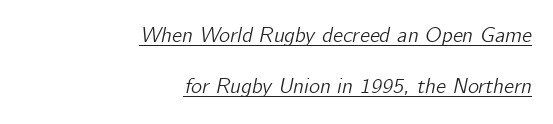
Q: Is the text italic (slanted)? A: Yes, it leans right by about 12 degrees.
Q: Is the text underlined? A: Yes.
Q: How is the paragraph aligned? A: Right-aligned.
Q: Is the spacing between letters normal or unusually wide? A: Normal.
Q: Is the spacing between lines tight, normal or loose? A: Loose.
